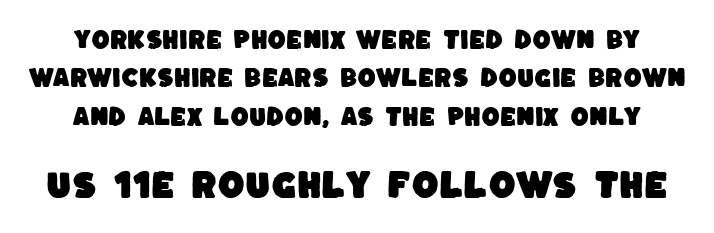
The strip under each line holds only bare page. Short note: letters normally spaced. The designer gave the closing block more size than the opening block. You could not count columns in this text — the font is proportionally spaced. Letterform terminals end flat and unadorned throughout the passage.
